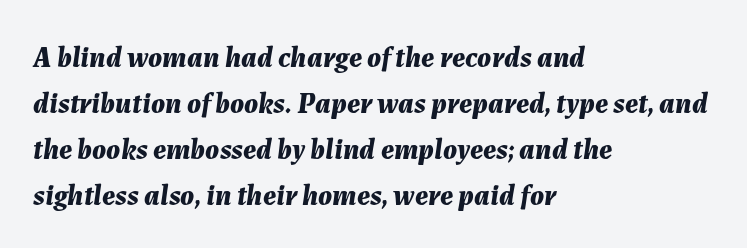
The image shows 29 px bold type, italic (leaning right); set left-aligned, normal line spacing (1.59x), normal letter spacing, not underlined; medium stroke contrast and a medium x-height.
